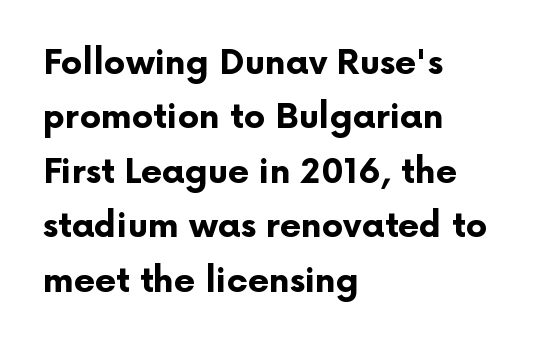
The image shows 34 px bold sans-serif type, upright; set left-aligned, normal line spacing (1.6x), normal letter spacing, not underlined; low stroke contrast and a medium x-height.
